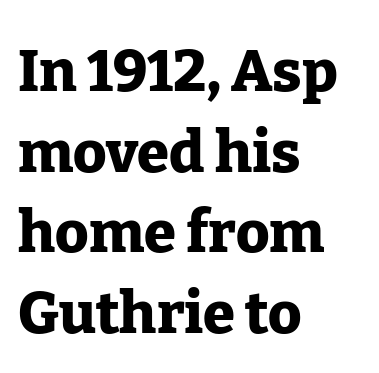
The image shows 58 px heavy serif type, upright; set left-aligned, normal line spacing (1.39x), normal letter spacing, not underlined; low stroke contrast and a medium x-height.
